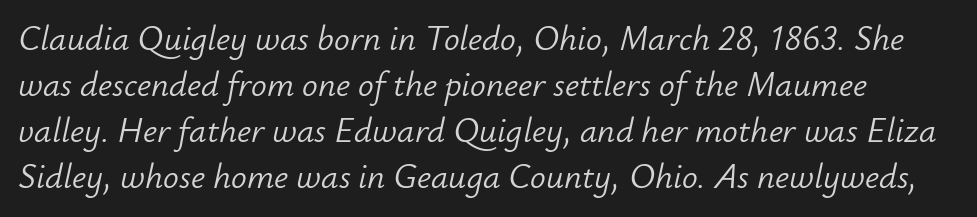
Q: Is the text bold? A: No.
Q: Is the text italic (slanted)? A: Yes, it leans right by about 12 degrees.
Q: Is the text underlined? A: No.
Q: Is the spacing between letters normal or unusually wide? A: Normal.
Q: Is the spacing between lines tight, normal or loose? A: Normal.
Q: Width (condensed, normal, or wide)? A: Normal.
Q: Stroke contrast? A: Low.
Q: x-height? A: Small.
Q: Monospaced? A: No.
